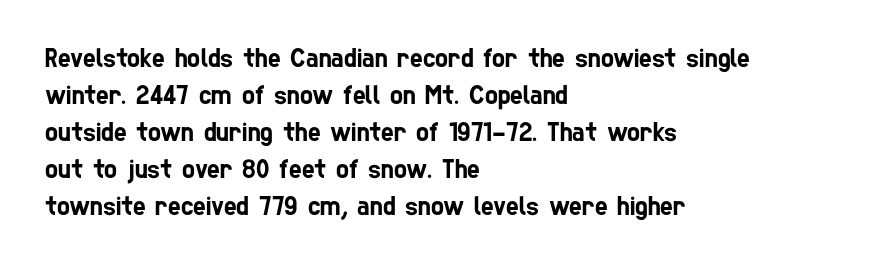
Q: Is the text underlined? A: No.
Q: How is the paragraph aligned? A: Left-aligned.
Q: Is the spacing between letters normal or unusually wide? A: Normal.
Q: Is the spacing between lines tight, normal or loose? A: Normal.
